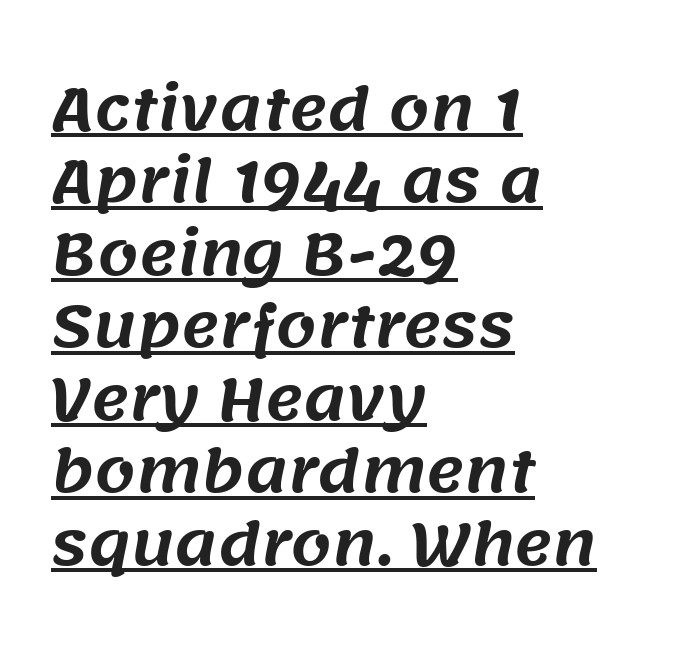
{"serif": "no", "width": "normal", "stroke_contrast": "medium", "x_height": "large", "monospaced": "no", "underline": "yes", "align": "left", "line_spacing": "normal", "line_spacing_ratio": 1.25, "letter_spacing": "normal", "letter_spacing_em": 0.0, "glyph_px": 58}
